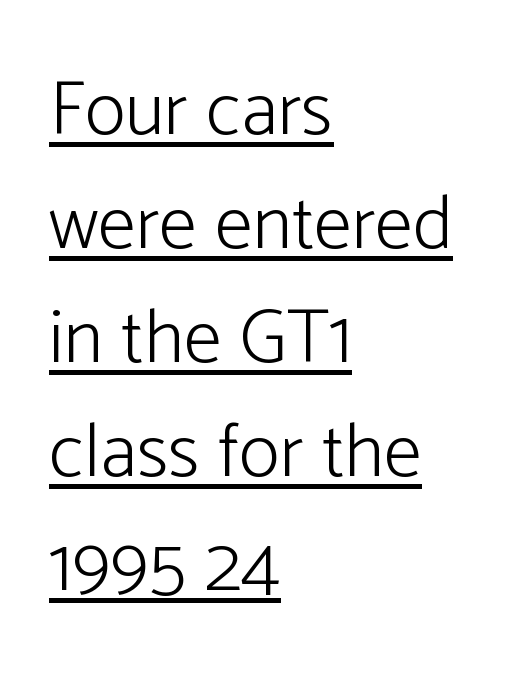
Q: Is the text bold? A: No.
Q: Is the text italic (slanted)? A: No, it is upright.
Q: Is the typeface a serif or a sans-serif typeface? A: Sans-serif.
Q: Is the text underlined? A: Yes.
Q: How is the paragraph aligned? A: Left-aligned.
Q: Is the spacing between letters normal or unusually wide? A: Normal.
Q: Is the spacing between lines tight, normal or loose? A: Normal.
Q: Width (condensed, normal, or wide)? A: Normal.
Q: Stroke contrast? A: Low.
Q: x-height? A: Medium.
Q: Monospaced? A: No.
